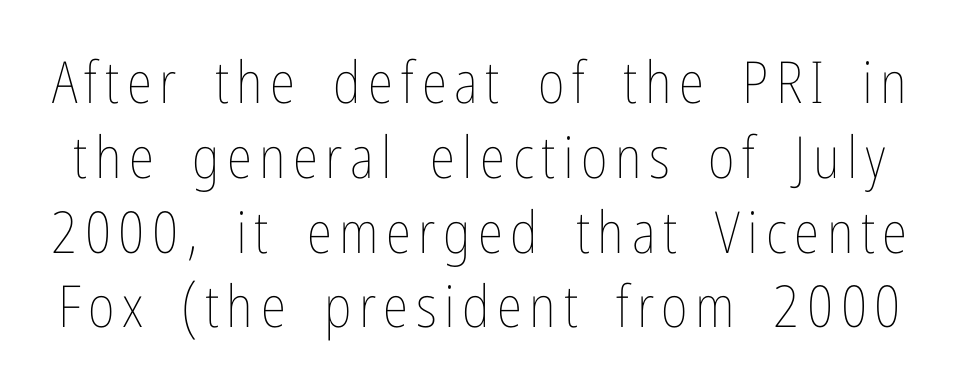
Q: Is the text bold? A: No.
Q: Is the text italic (slanted)? A: No, it is upright.
Q: Is the text underlined? A: No.
Q: Is the spacing between lines tight, normal or loose? A: Normal.
Q: Width (condensed, normal, or wide)? A: Condensed.
Q: Stroke contrast? A: Low.
Q: x-height? A: Medium.
Q: Monospaced? A: No.
